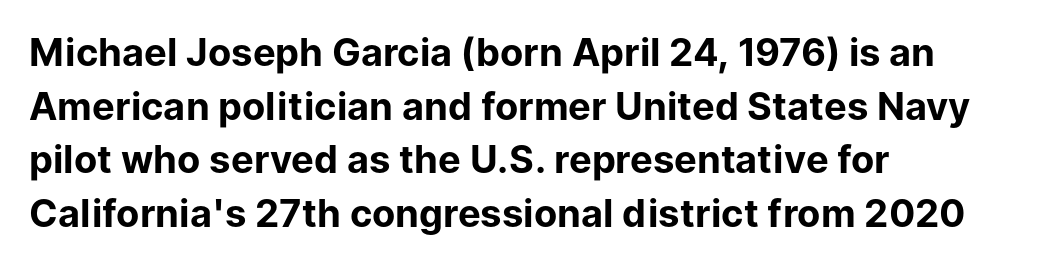
Q: Is the text bold? A: Yes.
Q: Is the text italic (slanted)? A: No, it is upright.
Q: Is the typeface a serif or a sans-serif typeface? A: Sans-serif.
Q: Is the text underlined? A: No.
Q: How is the paragraph aligned? A: Left-aligned.
Q: Is the spacing between letters normal or unusually wide? A: Normal.
Q: Is the spacing between lines tight, normal or loose? A: Normal.
Q: Width (condensed, normal, or wide)? A: Normal.
Q: Stroke contrast? A: Low.
Q: x-height? A: Medium.
Q: Monospaced? A: No.
